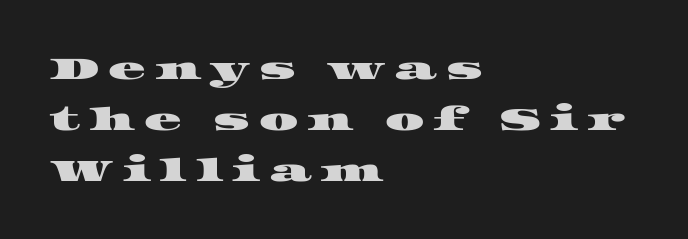
Q: Is the typeface a serif or a sans-serif typeface? A: Serif.
Q: Is the text underlined? A: No.
Q: How is the paragraph aligned? A: Left-aligned.
Q: Is the spacing between letters normal or unusually wide? A: Unusually wide.
Q: Is the spacing between lines tight, normal or loose? A: Normal.
Q: Width (condensed, normal, or wide)? A: Wide.
Q: Stroke contrast? A: High.
Q: x-height? A: Large.
Q: Monospaced? A: No.
